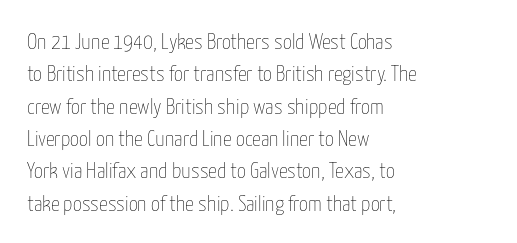
Q: Is the text bold? A: No.
Q: Is the text italic (slanted)? A: No, it is upright.
Q: Is the text underlined? A: No.
Q: How is the paragraph aligned? A: Left-aligned.
Q: Is the spacing between letters normal or unusually wide? A: Normal.
Q: Is the spacing between lines tight, normal or loose? A: Normal.
